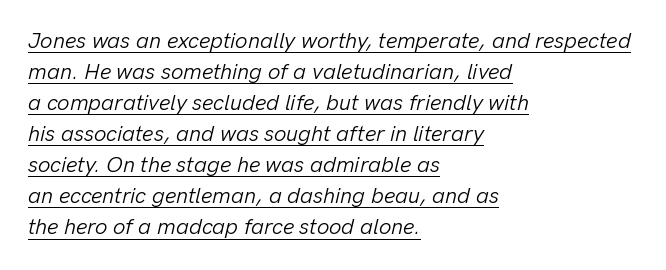
Q: Is the text bold? A: No.
Q: Is the text italic (slanted)? A: Yes, it leans right by about 13 degrees.
Q: Is the text underlined? A: Yes.
Q: How is the paragraph aligned? A: Left-aligned.
Q: Is the spacing between letters normal or unusually wide? A: Normal.
Q: Is the spacing between lines tight, normal or loose? A: Normal.
